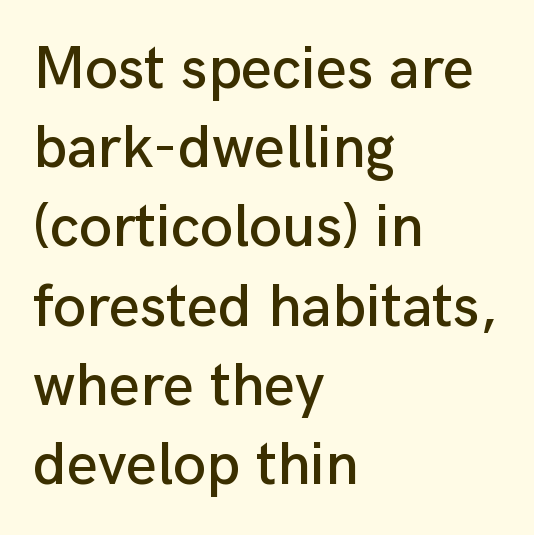
Q: Is the text italic (slanted)? A: No, it is upright.
Q: Is the typeface a serif or a sans-serif typeface? A: Sans-serif.
Q: Is the text underlined? A: No.
Q: How is the paragraph aligned? A: Left-aligned.
Q: Is the spacing between letters normal or unusually wide? A: Normal.
Q: Is the spacing between lines tight, normal or loose? A: Normal.
Q: Width (condensed, normal, or wide)? A: Normal.
Q: Stroke contrast? A: Low.
Q: x-height? A: Medium.
Q: Monospaced? A: No.
